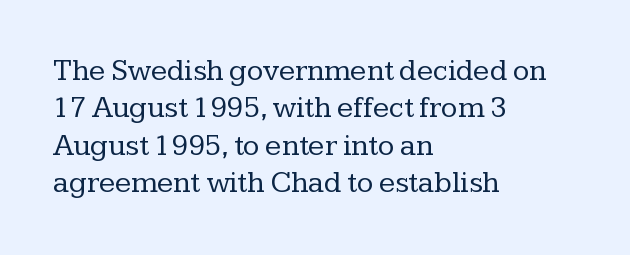
Q: Is the text bold? A: No.
Q: Is the text italic (slanted)? A: No, it is upright.
Q: Is the typeface a serif or a sans-serif typeface? A: Serif.
Q: Is the text underlined? A: No.
Q: How is the paragraph aligned? A: Left-aligned.
Q: Is the spacing between letters normal or unusually wide? A: Normal.
Q: Is the spacing between lines tight, normal or loose? A: Normal.
Q: Width (condensed, normal, or wide)? A: Normal.
Q: Stroke contrast? A: Low.
Q: x-height? A: Medium.
Q: Monospaced? A: No.
